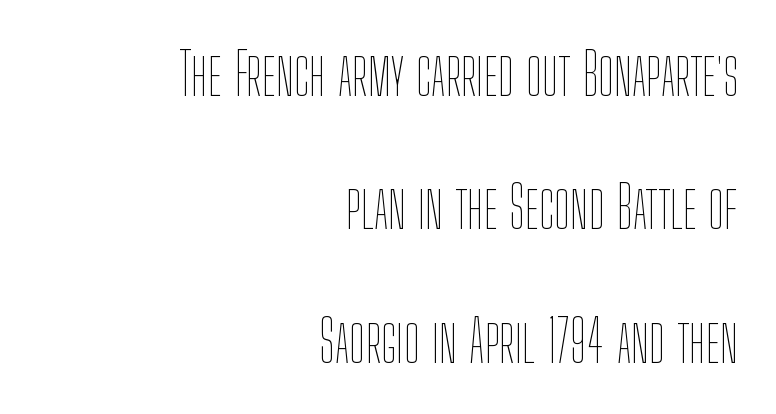
This rendering features lettering with no underline. If you measured baseline to baseline, you'd find a long distance. Caption: multi-line text, flush right, ragged left. The face used here is proportionally spaced, like ordinary book or web type.
